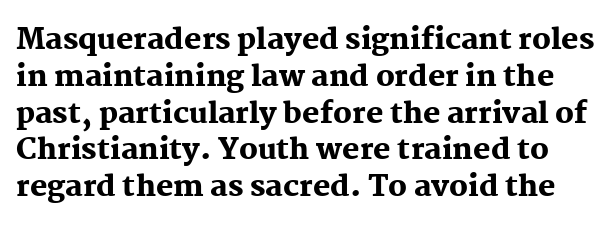
Q: Is the text bold? A: Yes.
Q: Is the text italic (slanted)? A: No, it is upright.
Q: Is the typeface a serif or a sans-serif typeface? A: Serif.
Q: Is the text underlined? A: No.
Q: Is the spacing between letters normal or unusually wide? A: Normal.
Q: Is the spacing between lines tight, normal or loose? A: Normal.
Q: Width (condensed, normal, or wide)? A: Normal.
Q: Stroke contrast? A: Medium.
Q: x-height? A: Medium.
Q: Monospaced? A: No.
